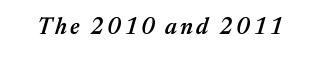
Q: Is the text bold? A: Semi-bold.
Q: Is the text italic (slanted)? A: Yes, it leans right by about 17 degrees.
Q: Is the text underlined? A: No.
